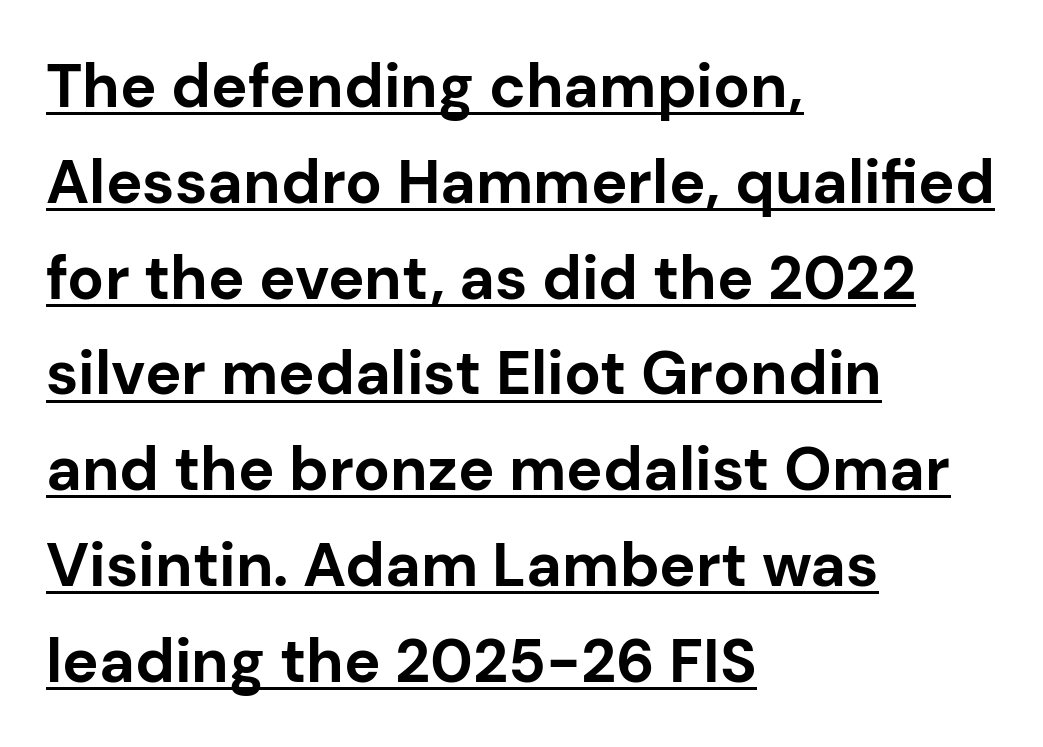
{"serif": "no", "italic": "no", "bold": "yes", "weight": "bold", "width": "normal", "stroke_contrast": "low", "x_height": "medium", "monospaced": "no", "underline": "yes", "align": "left", "line_spacing": "normal", "line_spacing_ratio": 1.57, "letter_spacing": "normal", "letter_spacing_em": 0.0, "glyph_px": 61}
